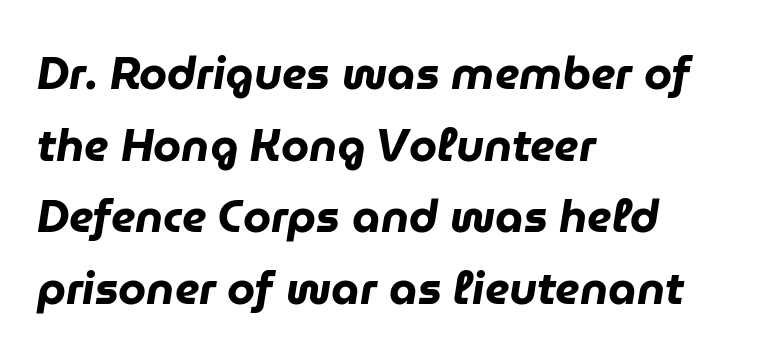
{"italic": "yes", "lean": "right", "slant_degrees": 9, "bold": "yes", "weight": "heavy", "width": "normal", "stroke_contrast": "low", "x_height": "medium", "monospaced": "no", "underline": "no", "align": "left", "line_spacing": "normal", "line_spacing_ratio": 1.59, "letter_spacing": "normal", "letter_spacing_em": 0.0, "glyph_px": 45}
